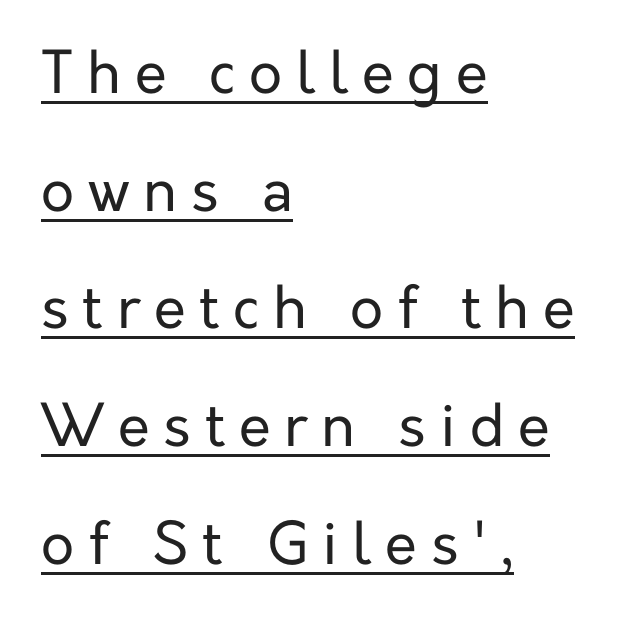
{"serif": "no", "italic": "no", "bold": "no", "weight": "regular", "width": "normal", "stroke_contrast": "low", "x_height": "medium", "monospaced": "no", "underline": "yes", "align": "left", "line_spacing": "loose", "line_spacing_ratio": 2.03, "letter_spacing": "wide", "letter_spacing_em": 0.24, "glyph_px": 58}
